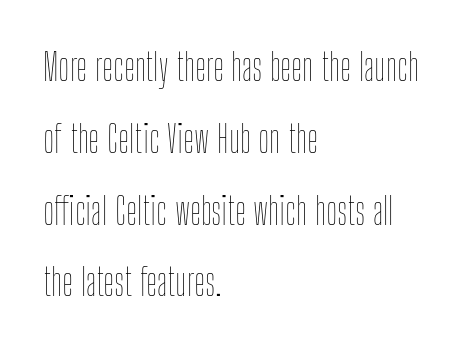
{"italic": "no", "bold": "no", "weight": "thin", "width": "condensed", "stroke_contrast": "low", "x_height": "medium", "monospaced": "no", "underline": "no", "align": "left", "line_spacing_ratio": 1.89, "letter_spacing": "normal", "letter_spacing_em": 0.0, "glyph_px": 38}
